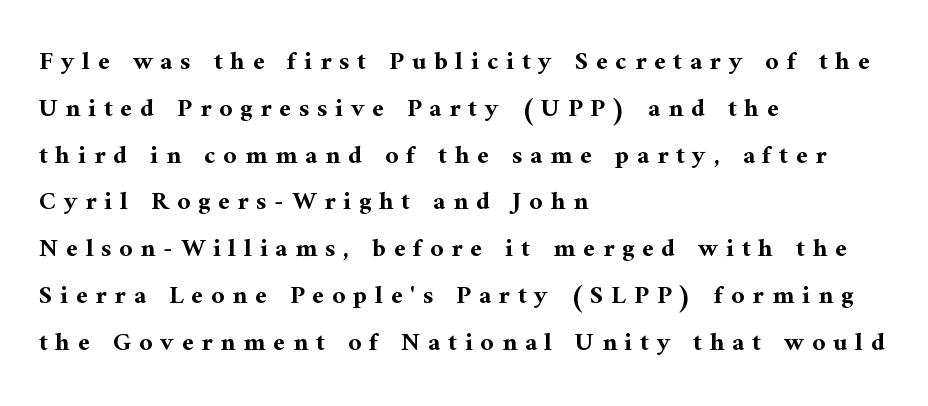
{"italic": "no", "bold": "yes", "underline": "no", "align": "left", "line_spacing_ratio": 1.8, "letter_spacing": "wide", "letter_spacing_em": 0.3, "glyph_px": 26}
